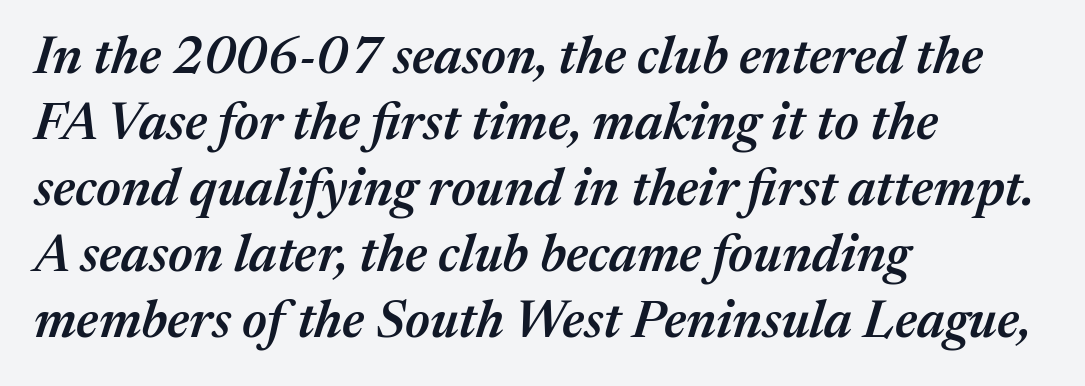
{"italic": "yes", "lean": "right", "slant_degrees": 17, "bold": "semi", "weight": "semibold", "width": "normal", "stroke_contrast": "medium", "x_height": "medium", "monospaced": "no", "underline": "no", "align": "left", "line_spacing": "normal", "line_spacing_ratio": 1.27, "letter_spacing": "normal", "letter_spacing_em": 0.0, "glyph_px": 52}
